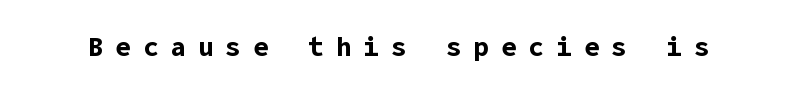
The image shows 26 px bold type, upright; set unusually wide letter spacing (+0.46 em), not underlined.
